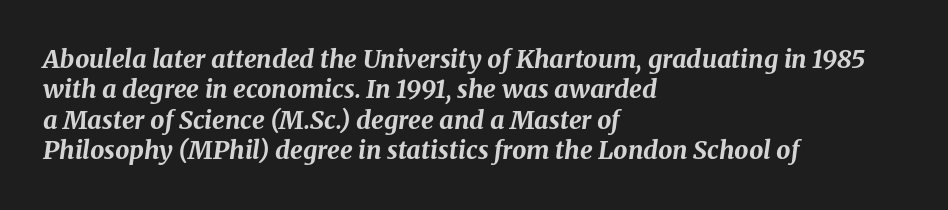
{"italic": "yes", "lean": "right", "slant_degrees": 8, "bold": "yes", "underline": "no", "align": "left", "line_spacing_ratio": 1.22, "letter_spacing": "normal", "letter_spacing_em": 0.0, "glyph_px": 25}
